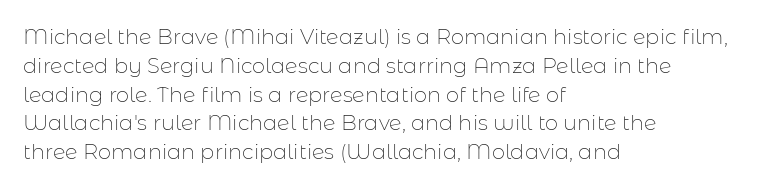
The image shows 21 px text type, upright; set left-aligned, normal line spacing (1.37x), normal letter spacing, not underlined.
